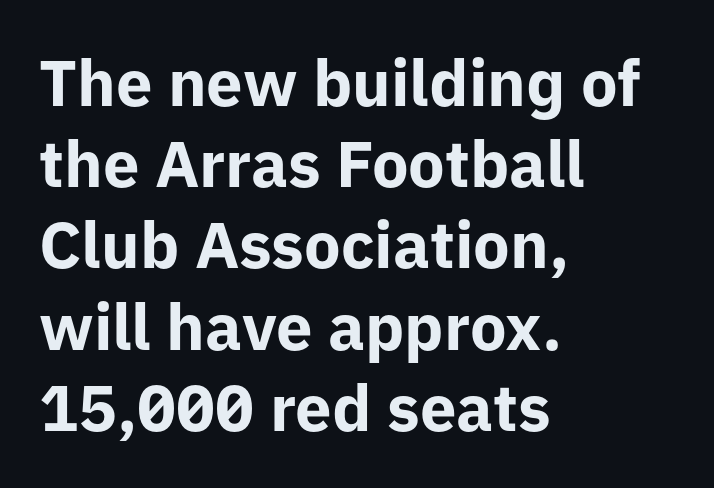
Q: Is the text bold? A: Yes.
Q: Is the text italic (slanted)? A: No, it is upright.
Q: Is the typeface a serif or a sans-serif typeface? A: Sans-serif.
Q: Is the text underlined? A: No.
Q: How is the paragraph aligned? A: Left-aligned.
Q: Is the spacing between letters normal or unusually wide? A: Normal.
Q: Is the spacing between lines tight, normal or loose? A: Normal.
Q: Width (condensed, normal, or wide)? A: Normal.
Q: Stroke contrast? A: Low.
Q: x-height? A: Medium.
Q: Monospaced? A: No.
